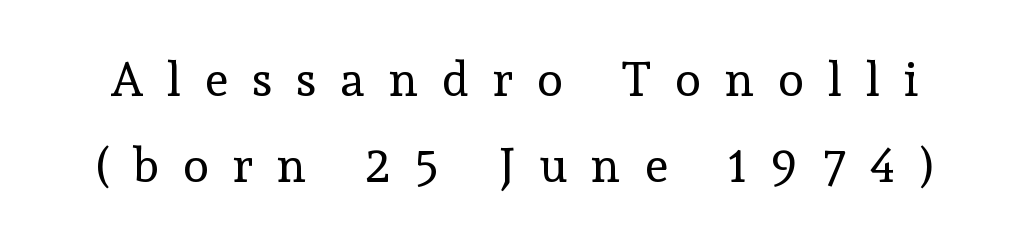
{"serif": "yes", "italic": "no", "bold": "no", "weight": "regular", "width": "normal", "x_height": "medium", "monospaced": "no", "underline": "no", "line_spacing_ratio": 1.79, "letter_spacing": "wide", "letter_spacing_em": 0.5, "glyph_px": 48}
